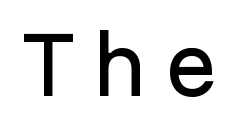
{"serif": "no", "italic": "no", "width": "normal", "stroke_contrast": "low", "x_height": "medium", "monospaced": "yes", "underline": "no", "glyph_px": 77}
